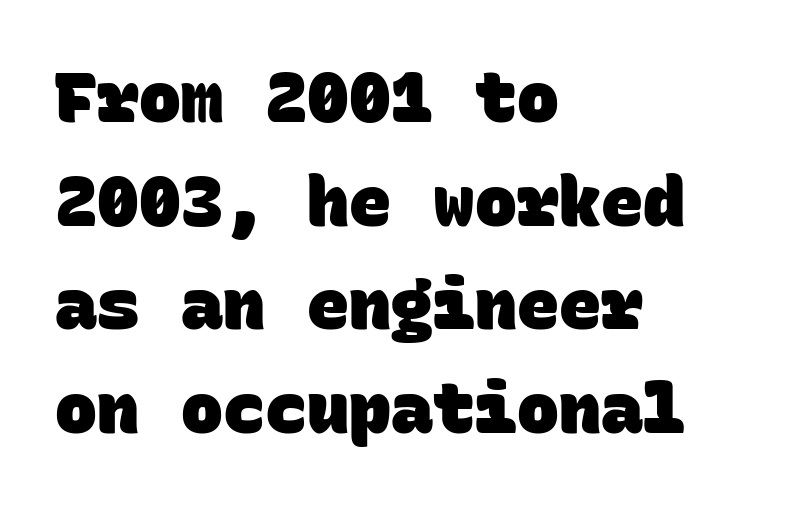
Q: Is the text bold? A: Yes.
Q: Is the typeface a serif or a sans-serif typeface? A: Sans-serif.
Q: Is the text underlined? A: No.
Q: How is the paragraph aligned? A: Left-aligned.
Q: Is the spacing between letters normal or unusually wide? A: Normal.
Q: Is the spacing between lines tight, normal or loose? A: Normal.
Q: Width (condensed, normal, or wide)? A: Normal.
Q: Stroke contrast? A: Low.
Q: x-height? A: Large.
Q: Monospaced? A: Yes.
